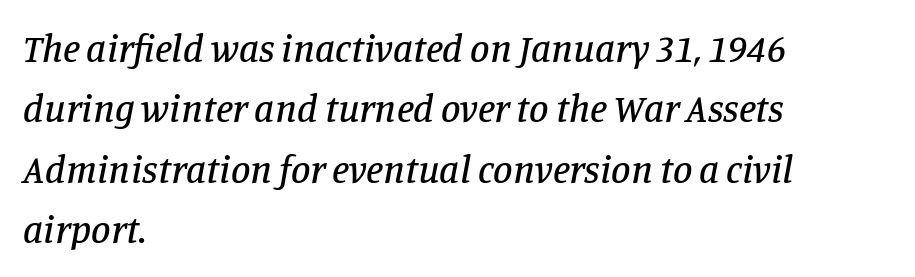
Letters rest on an invisible, unmarked baseline. The rendering uses natural spacing where letterforms have individual widths. The rendering keeps characters at their native spacing. The designer left line spacing at the default. The typography opts for an oblique posture over an upright one.
